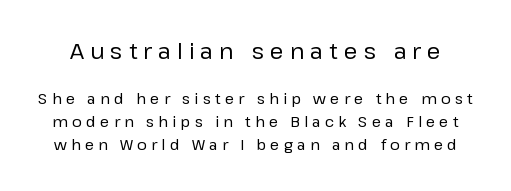
Designer's note — italics off, roman on. The weight tops out at a normal text grade. In terms of leading, this rendering sits right in the middle. Typesetter's note — upper block bumped up in size, lower block left smaller.
